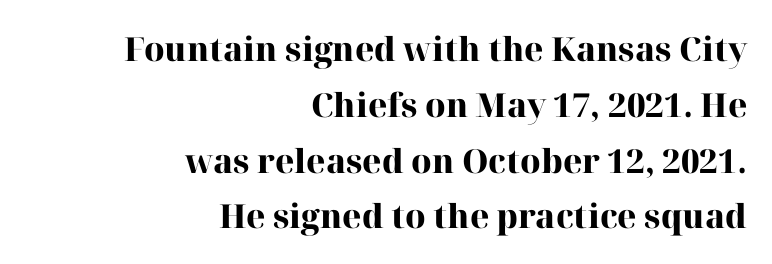
The image shows 33 px heavy serif type, upright; set right-aligned, normal line spacing (1.69x), normal letter spacing, not underlined; high stroke contrast and a medium x-height.
